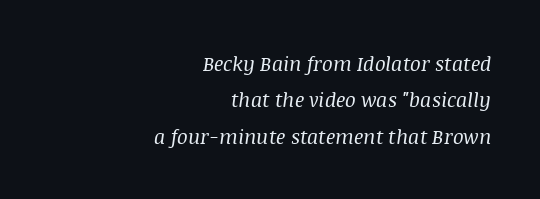
The typesetting does not lean heavy: it is not bold. Slanted lettering throughout. A typesetter would call this zero additional tracking. Descender tails drop into unmarked territory.
